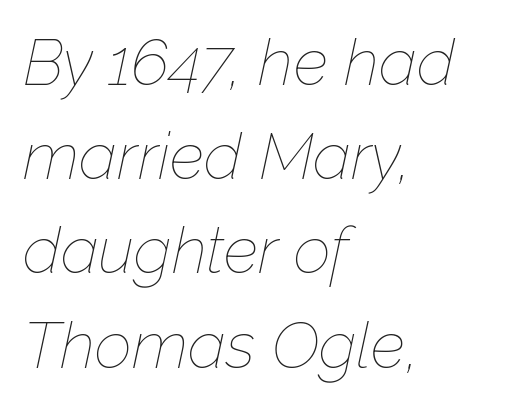
{"italic": "yes", "lean": "right", "slant_degrees": 12, "bold": "no", "weight": "thin", "width": "normal", "stroke_contrast": "low", "x_height": "medium", "monospaced": "no", "underline": "no", "align": "left", "line_spacing": "normal", "line_spacing_ratio": 1.45, "letter_spacing": "normal", "letter_spacing_em": 0.0, "glyph_px": 65}
